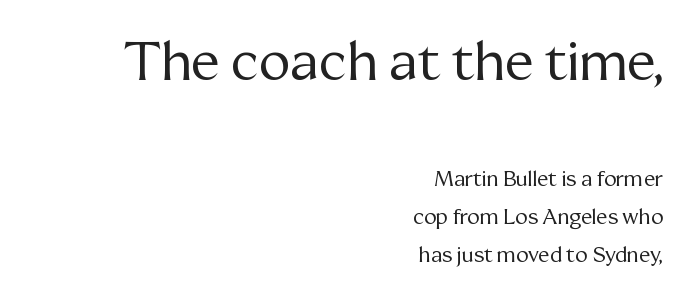
Q: Is the text bold? A: No.
Q: Is the text italic (slanted)? A: No, it is upright.
Q: Is the typeface a serif or a sans-serif typeface? A: Serif.
Q: Is the text underlined? A: No.
Q: How is the paragraph aligned? A: Right-aligned.
Q: Is the spacing between letters normal or unusually wide? A: Normal.
Q: Which block of text is set in a larger size, the first (top) or the second (bottom)? A: The first (top) one.
Q: Width (condensed, normal, or wide)? A: Normal.
Q: Stroke contrast? A: Medium.
Q: x-height? A: Medium.
Q: Monospaced? A: No.
